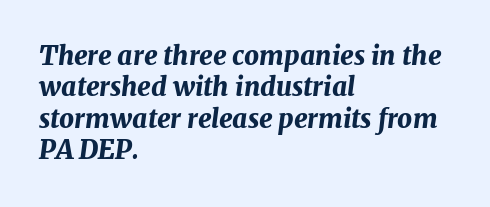
The image shows 26 px bold type, italic (leaning right); set left-aligned, line spacing 1.21x, normal letter spacing, not underlined.
